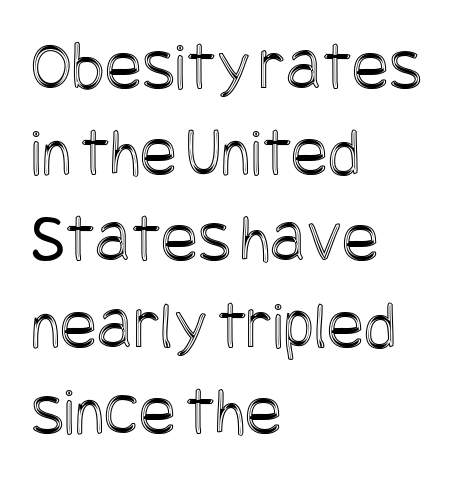
The type sits square on the baseline with zero lean. Line starts are locked; line ends wander. Characters follow at the spacing the type designer built in. Baseline-to-baseline distance is the conventional proportion of letter height. No word sits above an underline.
